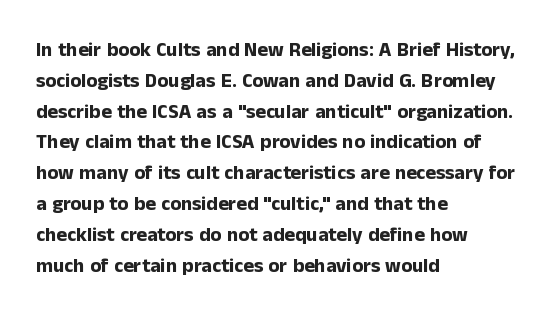
The image shows 20 px bold type, upright; set left-aligned, normal line spacing (1.54x), normal letter spacing, not underlined.
